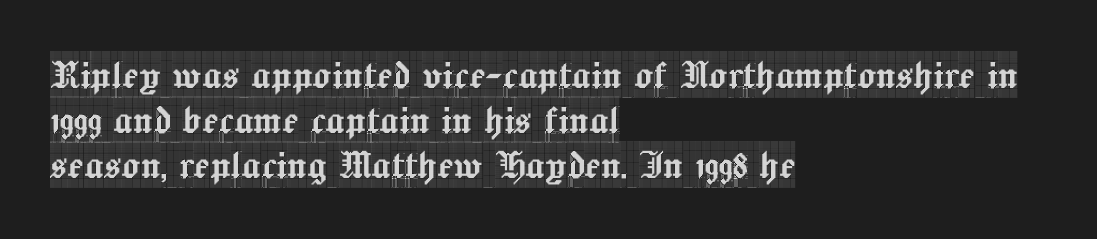
{"serif": "yes", "italic": "no", "width": "condensed", "x_height": "large", "monospaced": "no", "underline": "no", "align": "left", "line_spacing": "tight", "line_spacing_ratio": 0.96, "letter_spacing": "normal", "letter_spacing_em": 0.0, "glyph_px": 47}
